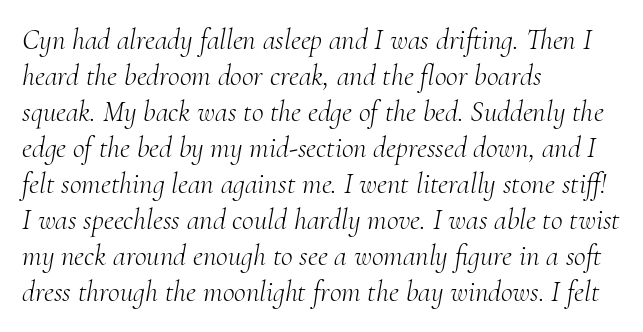
The image shows 29 px light serif type, italic (leaning right); set left-aligned, line spacing 1.24x, normal letter spacing, not underlined; medium stroke contrast and a small x-height.
